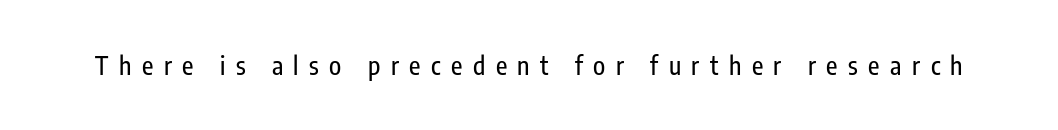
The image shows 25 px text type, upright; set unusually wide letter spacing (+0.42 em), not underlined.
